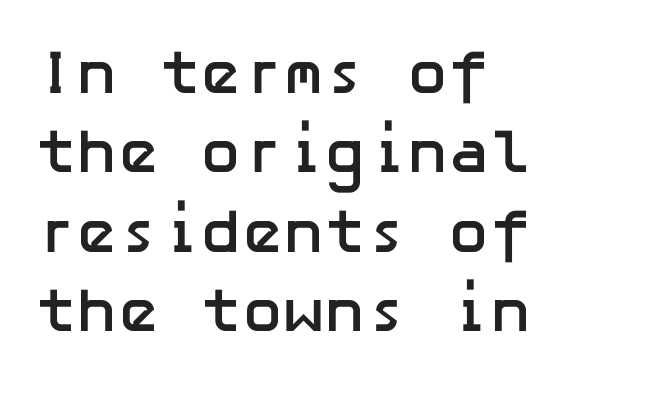
The image shows 62 px semibold sans-serif type, upright; set left-aligned, normal line spacing (1.28x), normal letter spacing, not underlined; low stroke contrast and a medium x-height.
